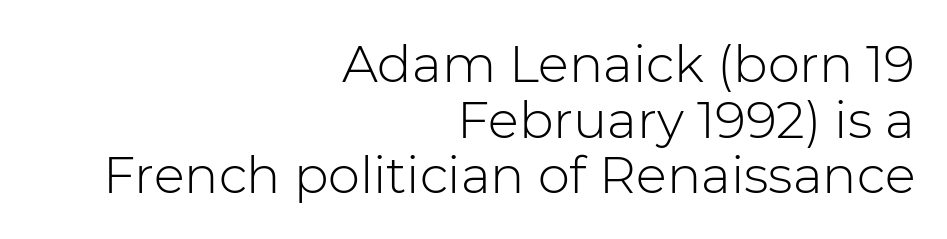
{"serif": "no", "italic": "no", "bold": "no", "weight": "light", "width": "normal", "stroke_contrast": "low", "x_height": "medium", "monospaced": "no", "underline": "no", "align": "right", "line_spacing": "tight", "line_spacing_ratio": 1.09, "letter_spacing": "normal", "letter_spacing_em": 0.0, "glyph_px": 51}
